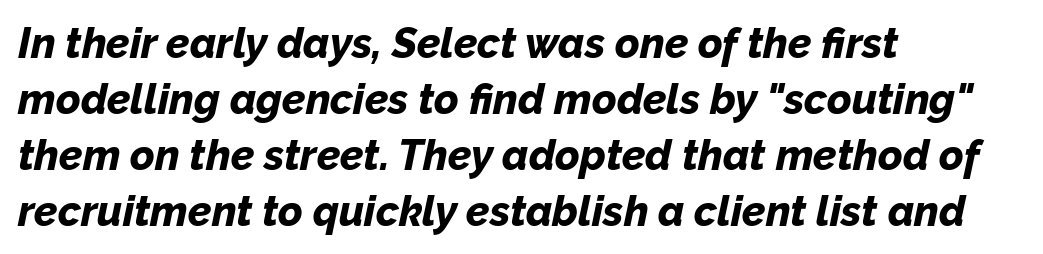
Q: Is the text bold? A: Yes.
Q: Is the text italic (slanted)? A: Yes, it leans right by about 12 degrees.
Q: Is the text underlined? A: No.
Q: How is the paragraph aligned? A: Left-aligned.
Q: Is the spacing between letters normal or unusually wide? A: Normal.
Q: Is the spacing between lines tight, normal or loose? A: Normal.
Q: Width (condensed, normal, or wide)? A: Normal.
Q: Stroke contrast? A: Low.
Q: x-height? A: Medium.
Q: Monospaced? A: No.
